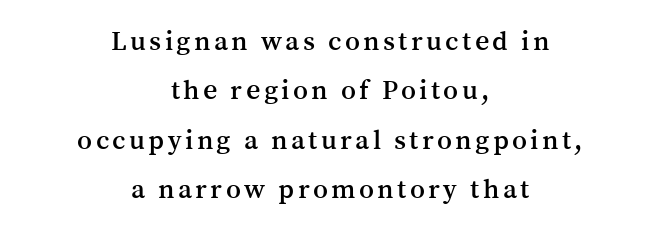
The image shows 28 px serif type, upright; set centered, line spacing 1.76x, not underlined; medium stroke contrast and a medium x-height.
